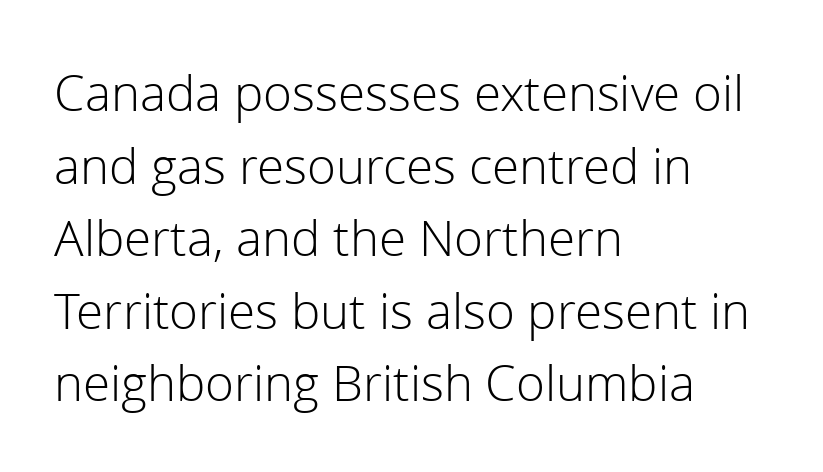
The letters carry no serifs — their stems end cleanly without finishing strokes. This is roman type, the default non-slanted kind. Beneath every word, the page is bare. These lines are rendered in a variable-pitch font. Unbolded letterforms with no extra heft. The gaps between neighbouring characters are ordinary and unremarkable.
